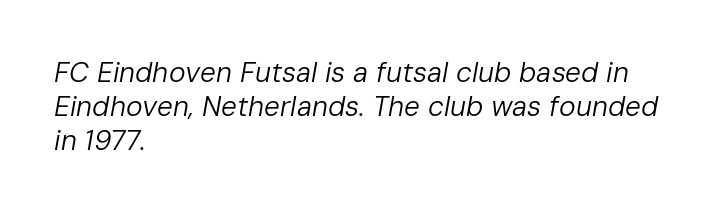
Proportional: the letters do not fall into vertical columns. Beneath every word, the page is bare. Letters have the restrained weight of plain body copy at most. If you drew a line through each stem, it would be angled.
